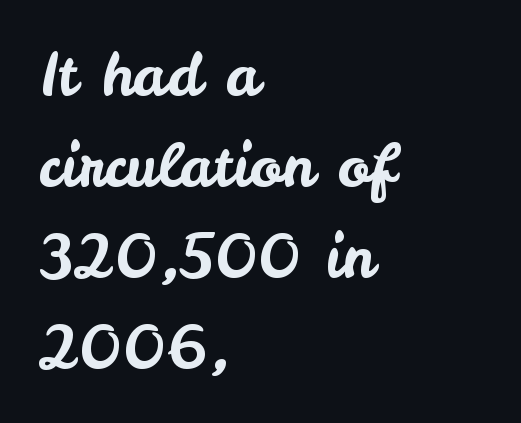
Q: Is the text italic (slanted)? A: Yes.
Q: Is the typeface a serif or a sans-serif typeface? A: Sans-serif.
Q: Is the text underlined? A: No.
Q: How is the paragraph aligned? A: Left-aligned.
Q: Is the spacing between letters normal or unusually wide? A: Normal.
Q: Is the spacing between lines tight, normal or loose? A: Normal.
Q: Width (condensed, normal, or wide)? A: Normal.
Q: Stroke contrast? A: Low.
Q: x-height? A: Small.
Q: Monospaced? A: No.
